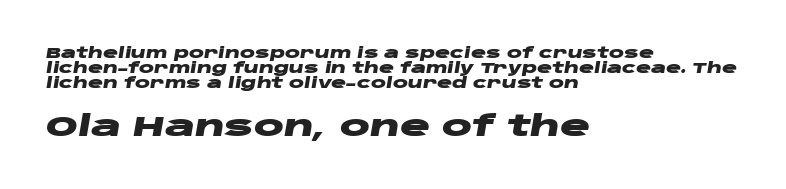
{"italic": "yes", "lean": "right", "slant_degrees": 10, "bold": "yes", "weight": "heavy", "width": "wide", "stroke_contrast": "low", "x_height": "large", "monospaced": "no", "underline": "no", "align": "left", "line_spacing": "tight", "line_spacing_ratio": 1.06, "letter_spacing": "normal", "letter_spacing_em": 0.0, "larger_block": "second", "size_ratio": 2.0, "glyph_px": 28}
